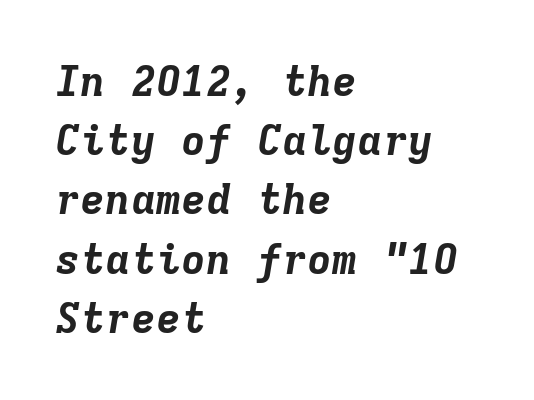
The axis of the letterforms is tilted away from vertical. Tracking value appears to be zero — textbook default spacing. Each line starts at the same left margin while the right side varies. Strong, thick strokes mark this as bold type. This sample has the even, mechanical cadence of fixed-width lettering.
